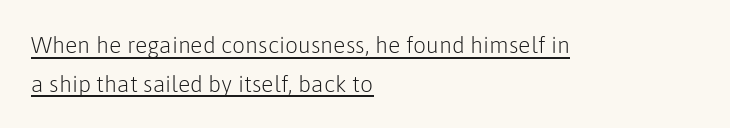
Q: Is the text bold? A: No.
Q: Is the text italic (slanted)? A: No, it is upright.
Q: Is the text underlined? A: Yes.
Q: How is the paragraph aligned? A: Left-aligned.
Q: Is the spacing between letters normal or unusually wide? A: Normal.
Q: Is the spacing between lines tight, normal or loose? A: Normal.
